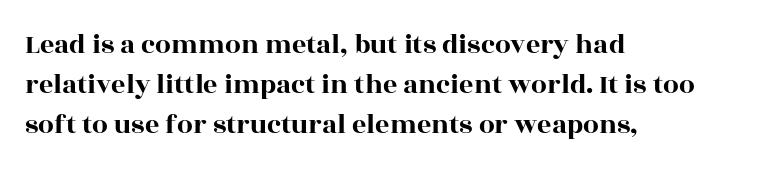
The image shows 28 px wide serif type, upright; set left-aligned, normal line spacing (1.43x), normal letter spacing, not underlined; a large x-height.
